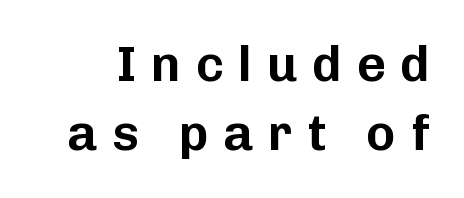
Q: Is the text italic (slanted)? A: No, it is upright.
Q: Is the typeface a serif or a sans-serif typeface? A: Sans-serif.
Q: Is the text underlined? A: No.
Q: Is the spacing between letters normal or unusually wide? A: Unusually wide.
Q: Is the spacing between lines tight, normal or loose? A: Normal.
Q: Width (condensed, normal, or wide)? A: Normal.
Q: Stroke contrast? A: Low.
Q: x-height? A: Medium.
Q: Monospaced? A: No.
